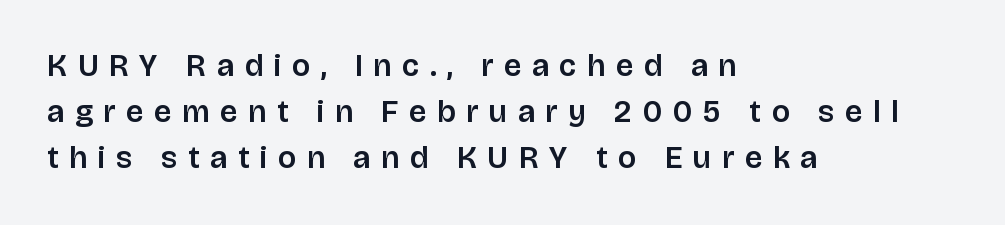
Looks like regular typesetting: each glyph gets only the width it needs. Is the block centered? No — it sits flush against the left margin. The rendering shows plain stroke endings on the letterforms — a sans-serif design. This sample keeps an unexceptional amount of space between lines. Tracking here is generous; glyphs stand well apart from one another. The string is rendered with underlining switched off.
